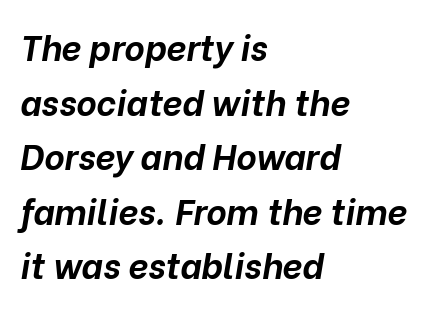
The image shows 35 px bold type, italic (leaning right); set left-aligned, normal line spacing (1.56x), normal letter spacing, not underlined; low stroke contrast and a medium x-height.
